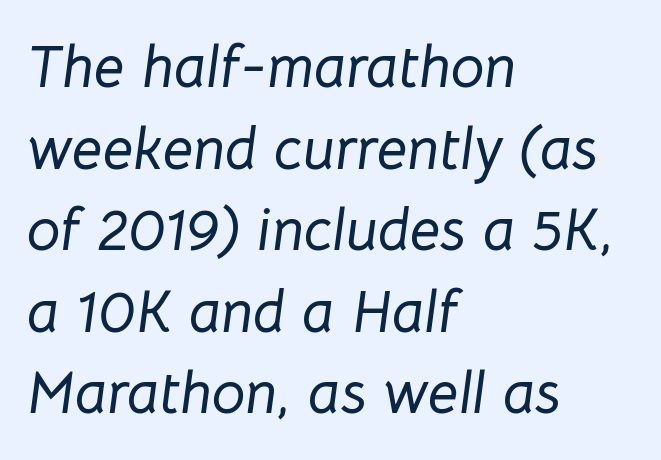
The image shows 60 px text type, italic (leaning right); set left-aligned, normal line spacing (1.36x), normal letter spacing, not underlined; low stroke contrast and a medium x-height.
